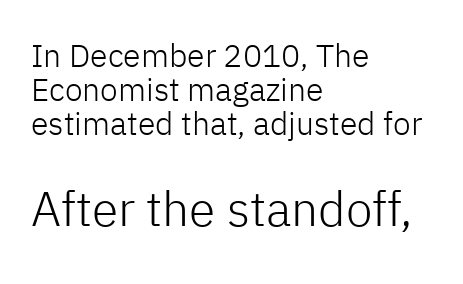
{"serif": "no", "italic": "no", "bold": "no", "weight": "light", "width": "normal", "stroke_contrast": "low", "x_height": "medium", "monospaced": "no", "underline": "no", "align": "left", "line_spacing": "tight", "line_spacing_ratio": 1.07, "letter_spacing": "normal", "letter_spacing_em": 0.0, "larger_block": "second", "size_ratio": 1.5, "glyph_px": 48}
